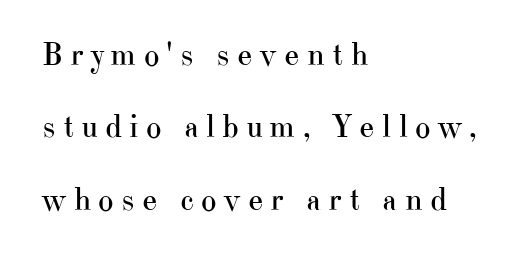
Q: Is the text bold? A: No.
Q: Is the text italic (slanted)? A: No, it is upright.
Q: Is the typeface a serif or a sans-serif typeface? A: Serif.
Q: Is the text underlined? A: No.
Q: How is the paragraph aligned? A: Left-aligned.
Q: Is the spacing between letters normal or unusually wide? A: Unusually wide.
Q: Is the spacing between lines tight, normal or loose? A: Loose.
Q: Width (condensed, normal, or wide)? A: Normal.
Q: Stroke contrast? A: High.
Q: x-height? A: Small.
Q: Monospaced? A: No.
